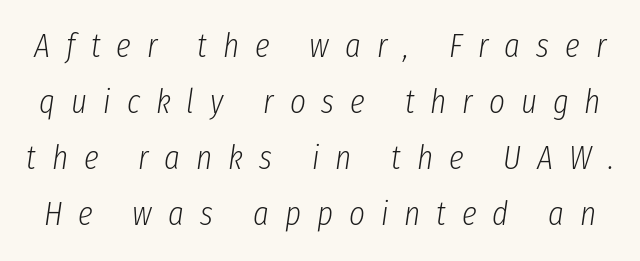
The image shows 34 px light, condensed type, italic (leaning right); set normal line spacing (1.65x), unusually wide letter spacing (+0.47 em), not underlined; low stroke contrast and a medium x-height.
